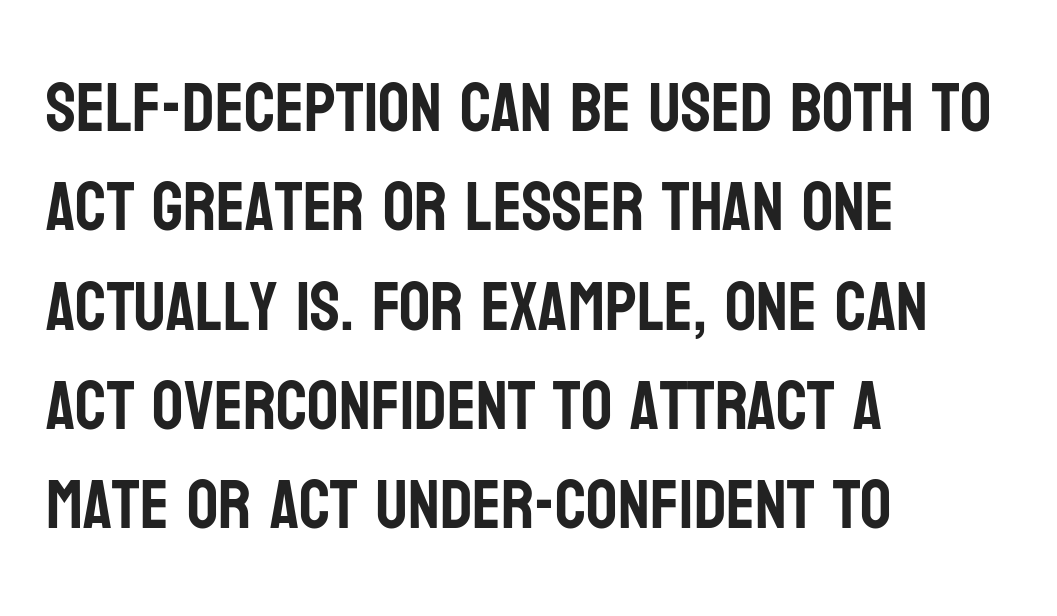
{"serif": "no", "italic": "no", "width": "condensed", "stroke_contrast": "low", "x_height": "large", "monospaced": "no", "underline": "no", "align": "left", "line_spacing": "normal", "line_spacing_ratio": 1.44, "letter_spacing": "normal", "letter_spacing_em": 0.0, "glyph_px": 69}
